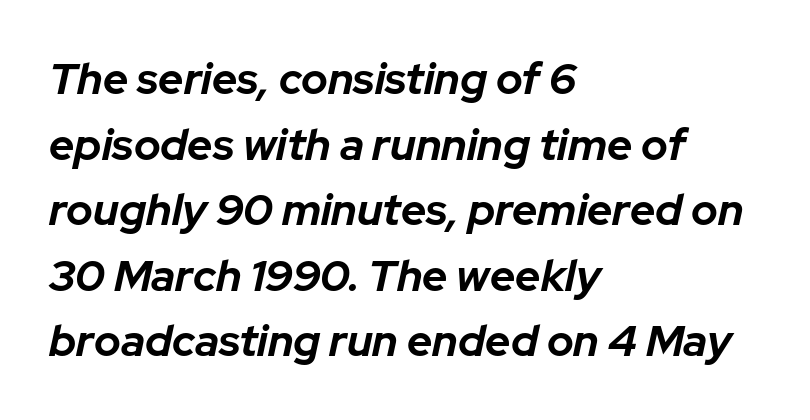
The image shows 44 px bold type, italic (leaning right); set left-aligned, normal line spacing (1.49x), normal letter spacing, not underlined; low stroke contrast and a medium x-height.
